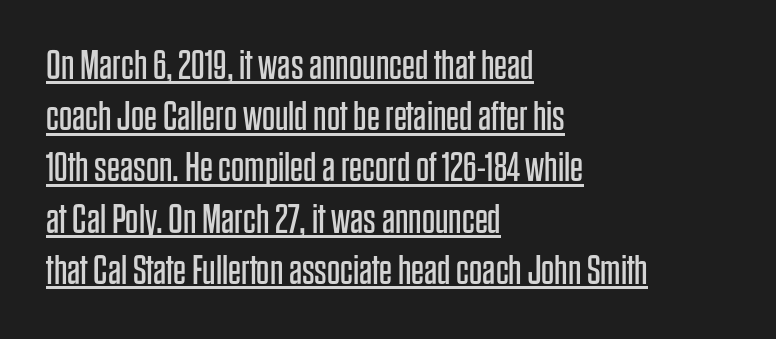
Q: Is the text bold? A: No.
Q: Is the text italic (slanted)? A: No, it is upright.
Q: Is the typeface a serif or a sans-serif typeface? A: Sans-serif.
Q: Is the text underlined? A: Yes.
Q: How is the paragraph aligned? A: Left-aligned.
Q: Is the spacing between letters normal or unusually wide? A: Normal.
Q: Is the spacing between lines tight, normal or loose? A: Normal.
Q: Width (condensed, normal, or wide)? A: Condensed.
Q: Stroke contrast? A: Low.
Q: x-height? A: Large.
Q: Monospaced? A: No.
